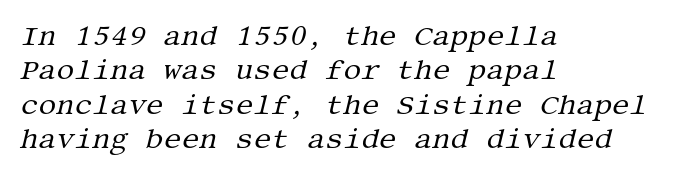
The image shows 28 px regular-weight serif type, italic (leaning right); set left-aligned, line spacing 1.23x, normal letter spacing, not underlined; medium stroke contrast and a large x-height.
